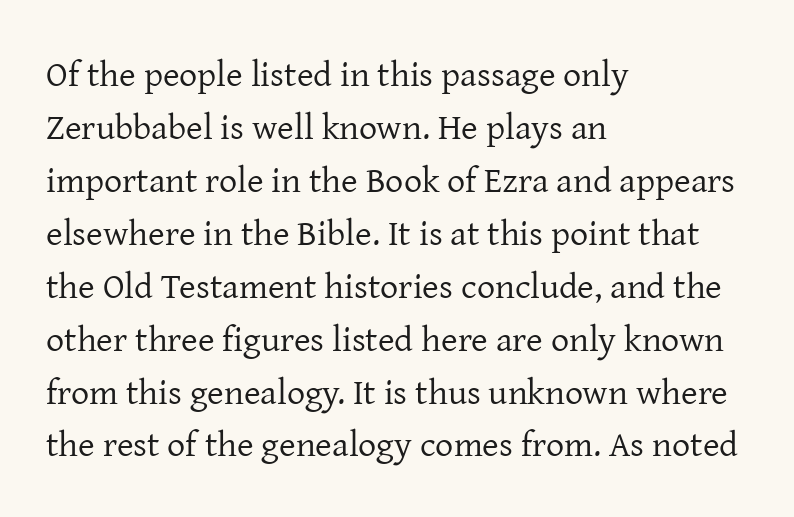
Q: Is the text bold? A: No.
Q: Is the text italic (slanted)? A: No, it is upright.
Q: Is the typeface a serif or a sans-serif typeface? A: Serif.
Q: Is the text underlined? A: No.
Q: How is the paragraph aligned? A: Left-aligned.
Q: Is the spacing between letters normal or unusually wide? A: Normal.
Q: Is the spacing between lines tight, normal or loose? A: Normal.
Q: Width (condensed, normal, or wide)? A: Normal.
Q: Stroke contrast? A: Low.
Q: x-height? A: Medium.
Q: Monospaced? A: No.
